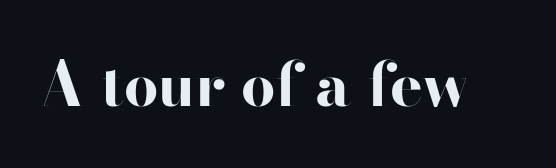
The image shows 61 px bold, wide sans-serif type, upright; set normal letter spacing, not underlined; high stroke contrast and a small x-height.
